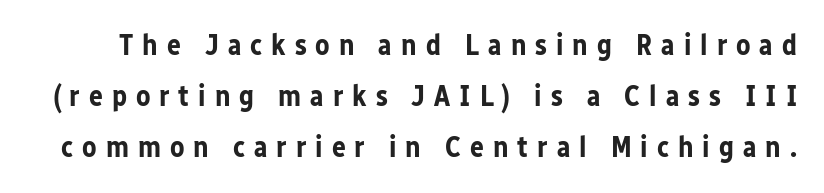
The image shows 29 px bold sans-serif type, upright; set line spacing 1.76x, unusually wide letter spacing (+0.31 em), not underlined; low stroke contrast and a medium x-height.
